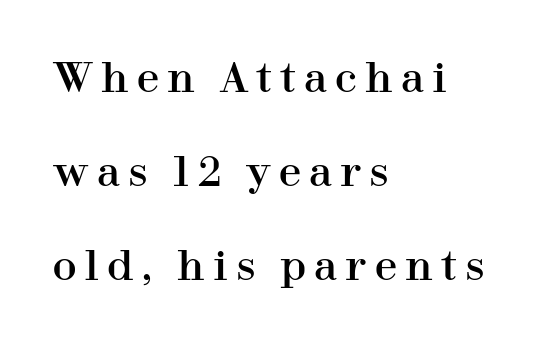
The image shows 40 px serif type, upright; set left-aligned, loose line spacing (2.35x), unusually wide letter spacing (+0.21 em), not underlined; high stroke contrast and a medium x-height.
